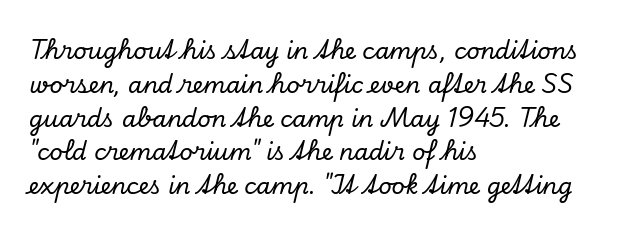
{"italic": "yes", "lean": "right", "slant_degrees": 13, "underline": "no", "align": "left", "line_spacing": "normal", "line_spacing_ratio": 1.47, "letter_spacing": "normal", "letter_spacing_em": 0.0, "glyph_px": 23}
